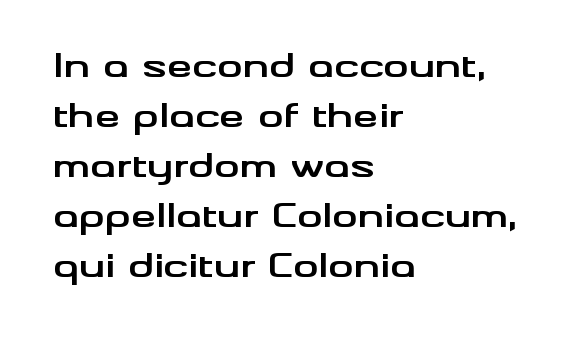
Each line starts at the same left margin while the right side varies. Nope, no serifs anywhere on these letters. Descender tails drop into unmarked territory. Tall strokes in this sample are plumb rather than angled.
